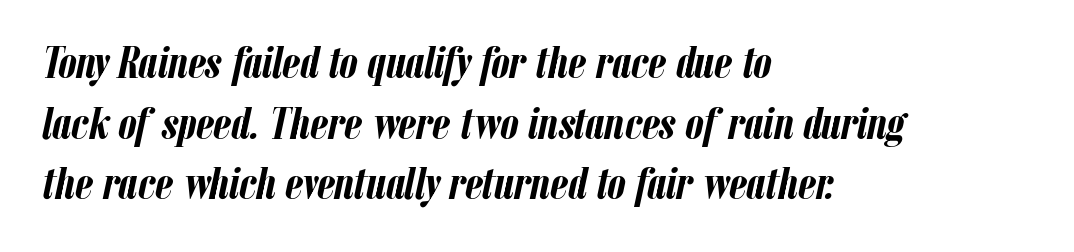
The image shows 46 px semibold, condensed type, italic (leaning right); set left-aligned, normal line spacing (1.32x), normal letter spacing, not underlined; low stroke contrast and a medium x-height.
